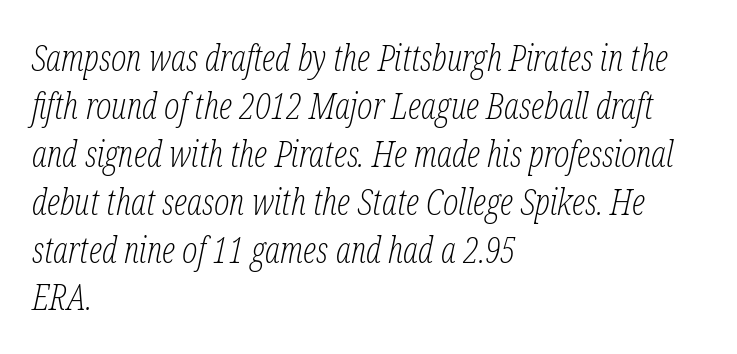
Q: Is the text bold? A: No.
Q: Is the text italic (slanted)? A: Yes, it leans right by about 12 degrees.
Q: Is the typeface a serif or a sans-serif typeface? A: Serif.
Q: Is the text underlined? A: No.
Q: How is the paragraph aligned? A: Left-aligned.
Q: Is the spacing between letters normal or unusually wide? A: Normal.
Q: Is the spacing between lines tight, normal or loose? A: Normal.
Q: Width (condensed, normal, or wide)? A: Condensed.
Q: Stroke contrast? A: Low.
Q: x-height? A: Medium.
Q: Monospaced? A: No.
